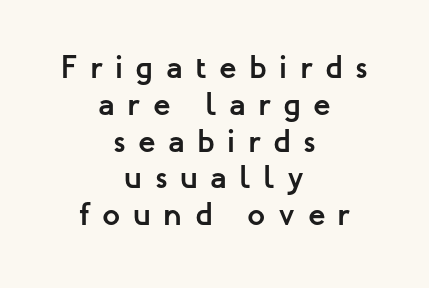
Q: Is the text bold? A: Yes.
Q: Is the text italic (slanted)? A: No, it is upright.
Q: Is the typeface a serif or a sans-serif typeface? A: Sans-serif.
Q: Is the text underlined? A: No.
Q: How is the paragraph aligned? A: Centered.
Q: Is the spacing between letters normal or unusually wide? A: Unusually wide.
Q: Is the spacing between lines tight, normal or loose? A: Tight.
Q: Width (condensed, normal, or wide)? A: Normal.
Q: Stroke contrast? A: Low.
Q: x-height? A: Medium.
Q: Monospaced? A: No.
